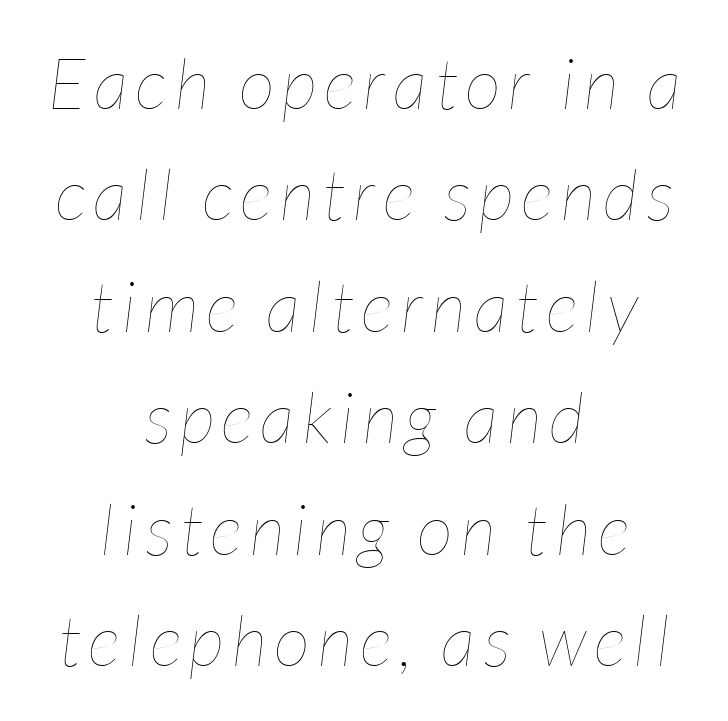
Casual observation: everything's sitting right in the middle. The typeface has the unassuming heft of standard copy or less. The passage shown is typed in a proportional face where columns would drift. Rule under the text: the space is simply empty. There's an unmistakable incline to the writing here. Does the leading feel generous? No, just average.
